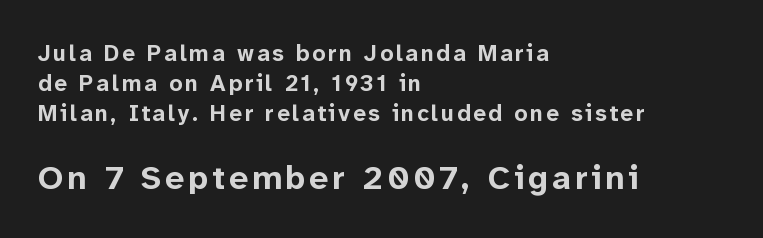
Q: Is the text bold? A: Yes.
Q: Is the text italic (slanted)? A: No, it is upright.
Q: Is the typeface a serif or a sans-serif typeface? A: Sans-serif.
Q: Is the text underlined? A: No.
Q: How is the paragraph aligned? A: Left-aligned.
Q: Is the spacing between lines tight, normal or loose? A: Normal.
Q: Which block of text is set in a larger size, the first (top) or the second (bottom)? A: The second (bottom) one.
Q: Width (condensed, normal, or wide)? A: Normal.
Q: Stroke contrast? A: Low.
Q: x-height? A: Medium.
Q: Monospaced? A: No.
